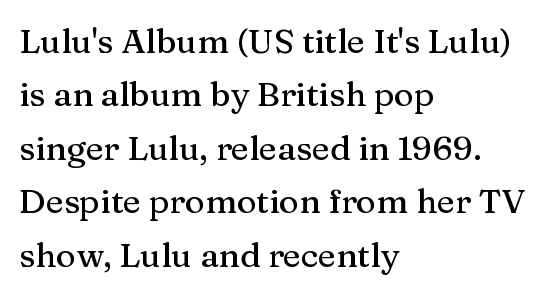
The image shows 34 px serif type, upright; set left-aligned, normal line spacing (1.57x), normal letter spacing, not underlined; medium stroke contrast and a medium x-height.
